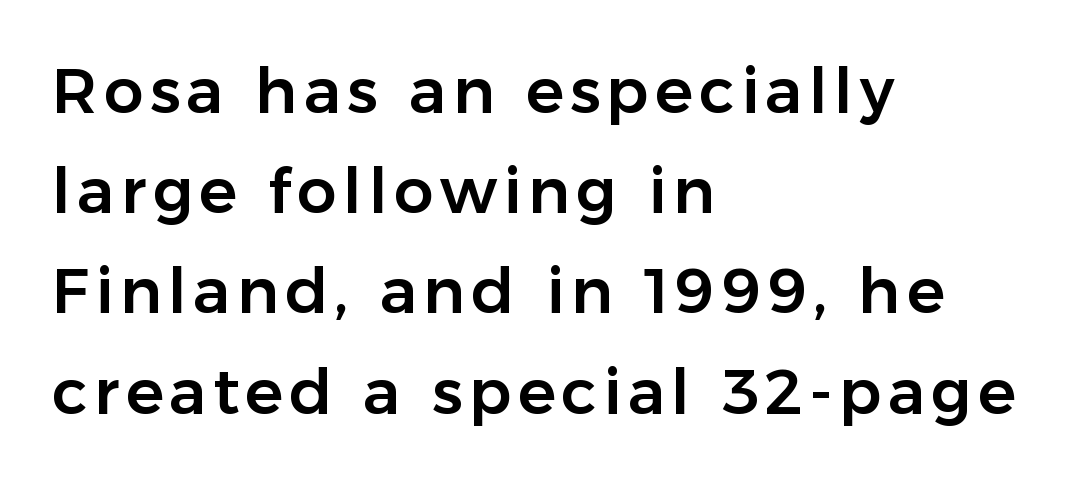
Q: Is the text italic (slanted)? A: No, it is upright.
Q: Is the typeface a serif or a sans-serif typeface? A: Sans-serif.
Q: Is the text underlined? A: No.
Q: How is the paragraph aligned? A: Left-aligned.
Q: Is the spacing between lines tight, normal or loose? A: Normal.
Q: Width (condensed, normal, or wide)? A: Normal.
Q: Stroke contrast? A: Low.
Q: x-height? A: Medium.
Q: Monospaced? A: No.
